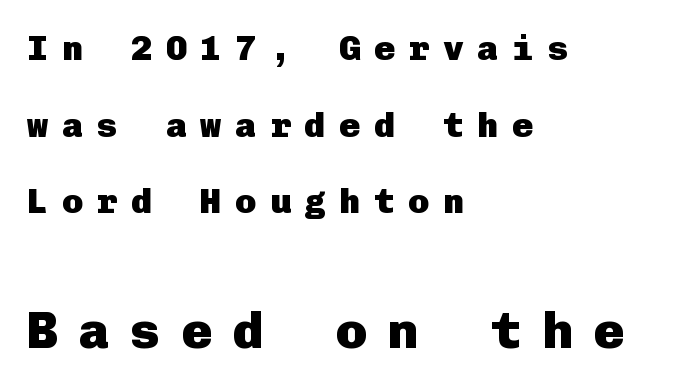
The image shows 52 px heavy sans-serif type, upright; set left-aligned, loose line spacing (2.19x), unusually wide letter spacing (+0.39 em), not underlined; the second (bottom) block is 1.49x larger; low stroke contrast and a medium x-height.
